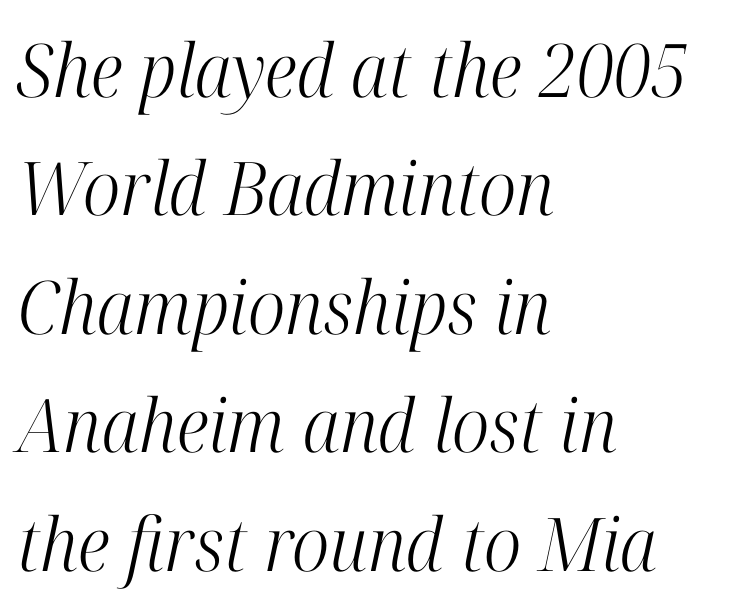
A bare baseline throughout the passage. The block of text has a typical density, with ordinary space between rows. Characters follow at the spacing the type designer built in. Casual observation: everything's shoved over to the left. The font family rendered here belongs to the serif group.
